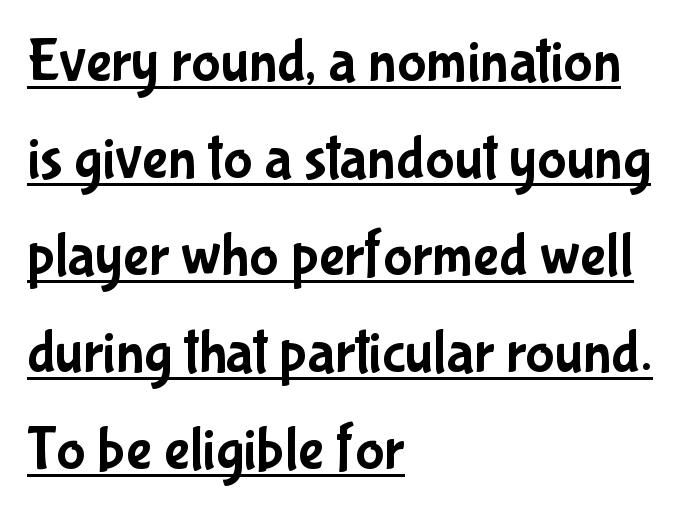
Q: Is the text italic (slanted)? A: No, it is upright.
Q: Is the typeface a serif or a sans-serif typeface? A: Sans-serif.
Q: Is the text underlined? A: Yes.
Q: How is the paragraph aligned? A: Left-aligned.
Q: Is the spacing between letters normal or unusually wide? A: Normal.
Q: Is the spacing between lines tight, normal or loose? A: Normal.
Q: Width (condensed, normal, or wide)? A: Condensed.
Q: Stroke contrast? A: Low.
Q: x-height? A: Medium.
Q: Monospaced? A: No.
